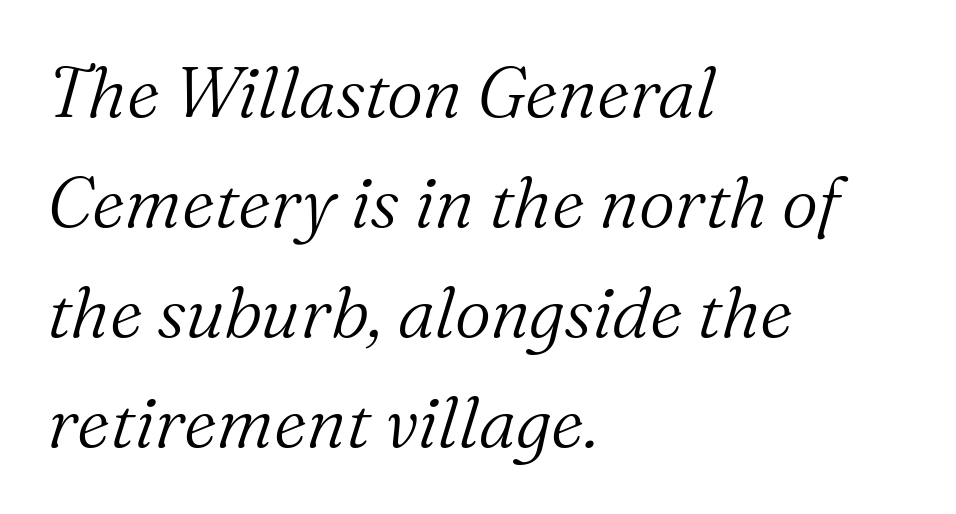
Q: Is the text bold? A: No.
Q: Is the text italic (slanted)? A: Yes, it leans right by about 16 degrees.
Q: Is the typeface a serif or a sans-serif typeface? A: Serif.
Q: Is the text underlined? A: No.
Q: How is the paragraph aligned? A: Left-aligned.
Q: Is the spacing between letters normal or unusually wide? A: Normal.
Q: Is the spacing between lines tight, normal or loose? A: Normal.
Q: Width (condensed, normal, or wide)? A: Normal.
Q: Stroke contrast? A: Medium.
Q: x-height? A: Medium.
Q: Monospaced? A: No.
